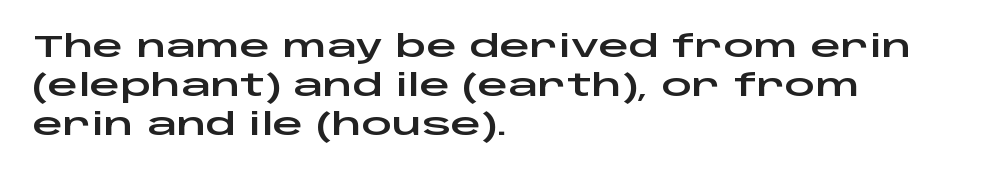
The image shows 30 px wide sans-serif type, upright; set left-aligned, normal line spacing (1.3x), normal letter spacing, not underlined; low stroke contrast and a large x-height.
